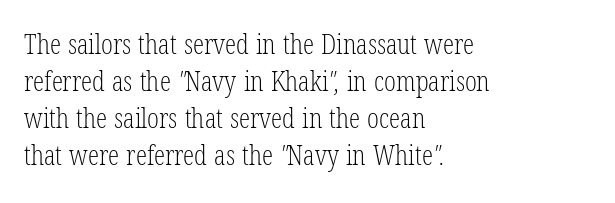
Q: Is the text bold? A: No.
Q: Is the typeface a serif or a sans-serif typeface? A: Serif.
Q: Is the text underlined? A: No.
Q: How is the paragraph aligned? A: Left-aligned.
Q: Is the spacing between letters normal or unusually wide? A: Normal.
Q: Is the spacing between lines tight, normal or loose? A: Normal.
Q: Width (condensed, normal, or wide)? A: Condensed.
Q: Stroke contrast? A: Low.
Q: x-height? A: Medium.
Q: Monospaced? A: No.
